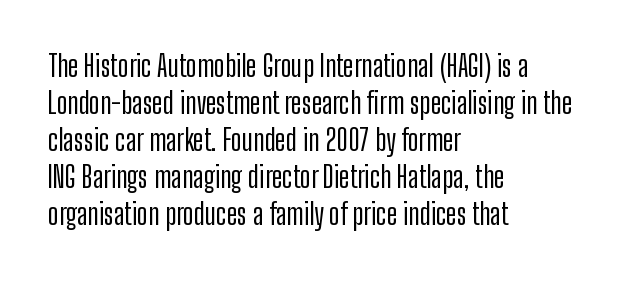
The image shows 29 px condensed sans-serif type, upright; set left-aligned, normal line spacing (1.28x), normal letter spacing, not underlined; low stroke contrast and a medium x-height.
